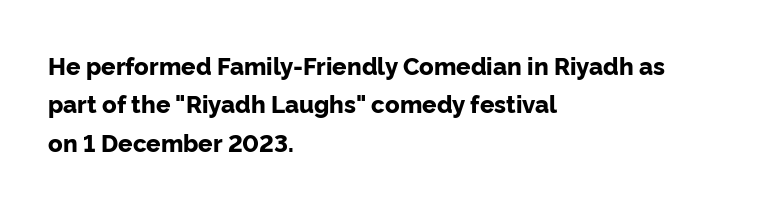
The image shows 24 px bold type, upright; set left-aligned, normal line spacing (1.6x), normal letter spacing, not underlined.
